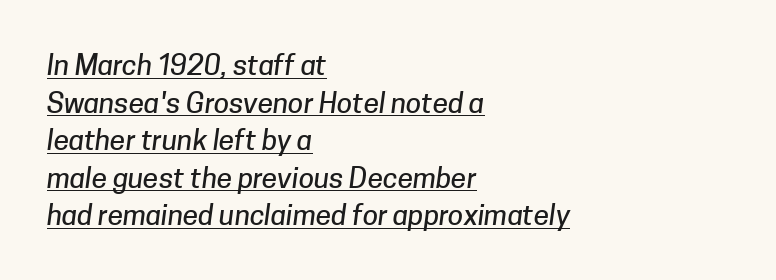
The image shows 28 px sans-serif type; set left-aligned, normal line spacing (1.34x), normal letter spacing, underlined; low stroke contrast and a medium x-height.
